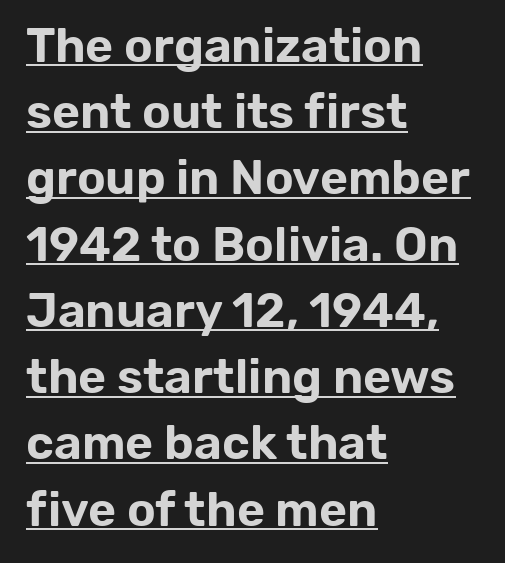
A continuous stroke trails under the words, as in a hyperlink. The type is set solid horizontally, with unmodified tracking. If you drew a line through each stem, it would be perfectly vertical. You can tell from the bare stems that sans-serif type was used.
